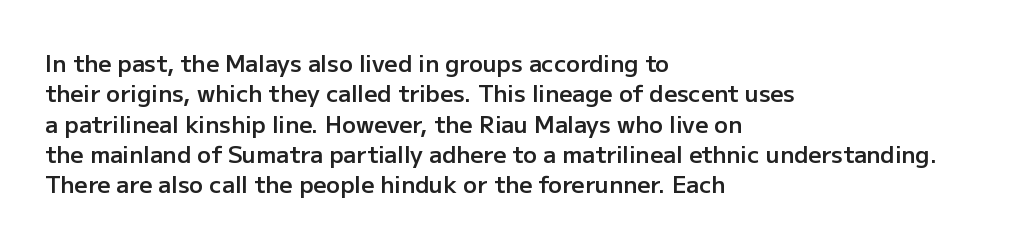
The space between consecutive lines is moderate. Each glyph is drawn with semibold strokes, heavier than normal yet not fully bold. Casual observation: everything's shoved over to the left. Letters rest on an invisible, unmarked baseline. It's the straight-up-and-down kind of type. Standard letterfit; no display-style spreading of the glyphs.
